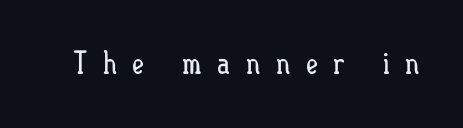
Glyph-to-glyph distance is far greater than everyday printed text. The gap between lines stays unmarked. Note the varied advance widths — an 'i' is clearly narrower than an 'm'. The typography opts for an upright posture over an oblique one. Weight: not bold — regular or lighter.
